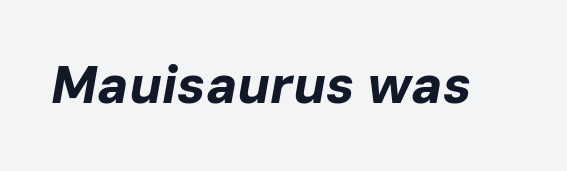
Quick note: italic. Weight check: bold — yes, fully. Underlining? Definitely not there. The rendering keeps characters at their native spacing. Each letter keeps its own natural width here, so spacing adapts to shape.
